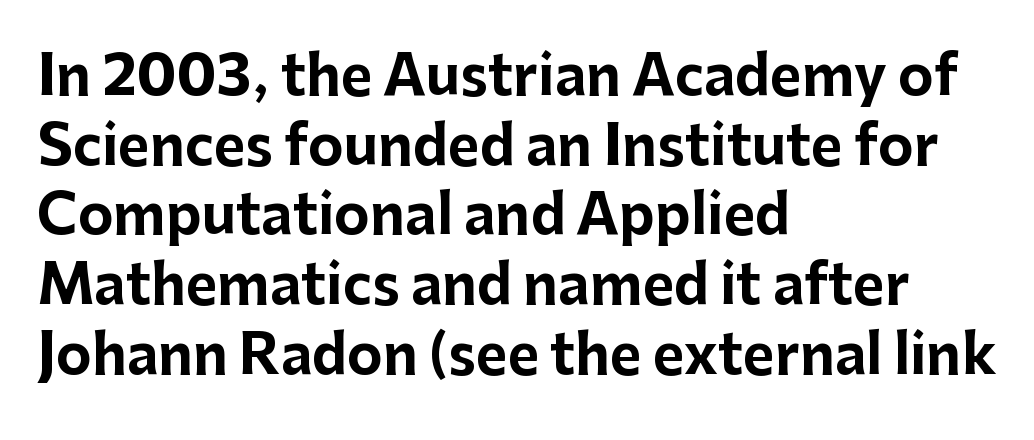
{"serif": "no", "italic": "no", "bold": "yes", "weight": "bold", "width": "normal", "stroke_contrast": "low", "x_height": "medium", "monospaced": "no", "underline": "no", "align": "left", "line_spacing": "normal", "line_spacing_ratio": 1.29, "letter_spacing": "normal", "letter_spacing_em": 0.0, "glyph_px": 54}
